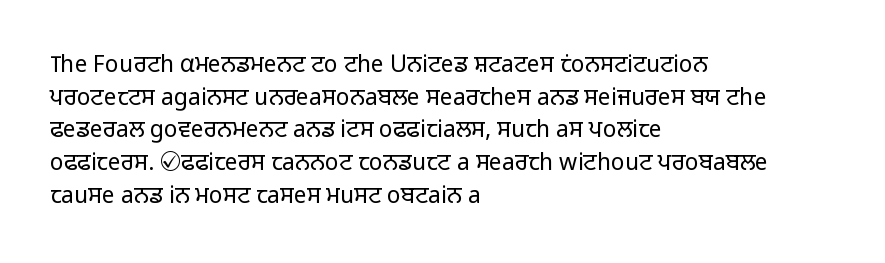
{"italic": "no", "bold": "no", "underline": "no", "align": "left", "line_spacing": "normal", "line_spacing_ratio": 1.42, "letter_spacing": "normal", "letter_spacing_em": 0.0, "glyph_px": 23}
